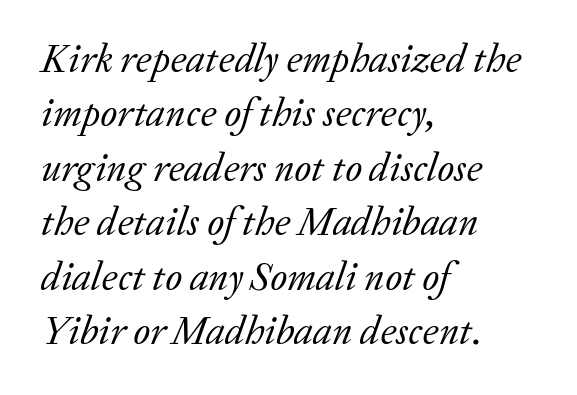
{"serif": "yes", "italic": "yes", "lean": "right", "slant_degrees": 20, "bold": "no", "weight": "regular", "width": "normal", "stroke_contrast": "low", "x_height": "medium", "monospaced": "no", "underline": "no", "align": "left", "line_spacing": "normal", "line_spacing_ratio": 1.36, "letter_spacing": "normal", "letter_spacing_em": 0.0, "glyph_px": 40}
